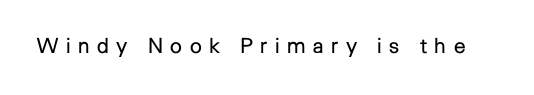
{"italic": "no", "bold": "no", "underline": "no", "letter_spacing": "wide", "letter_spacing_em": 0.36, "glyph_px": 21}
